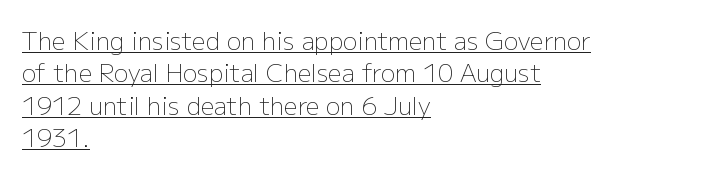
{"italic": "no", "bold": "no", "underline": "yes", "align": "left", "line_spacing": "normal", "line_spacing_ratio": 1.35, "letter_spacing": "normal", "letter_spacing_em": 0.0, "glyph_px": 24}
